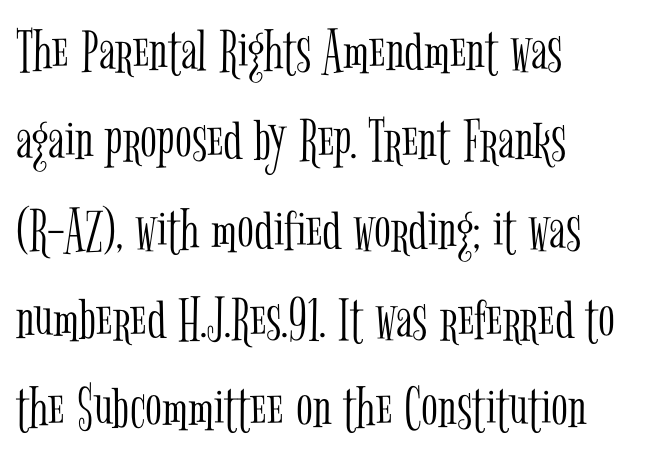
{"serif": "yes", "italic": "no", "bold": "no", "weight": "light", "width": "condensed", "stroke_contrast": "low", "x_height": "medium", "monospaced": "no", "underline": "no", "align": "left", "line_spacing": "normal", "line_spacing_ratio": 1.44, "letter_spacing": "normal", "letter_spacing_em": 0.0, "glyph_px": 62}
